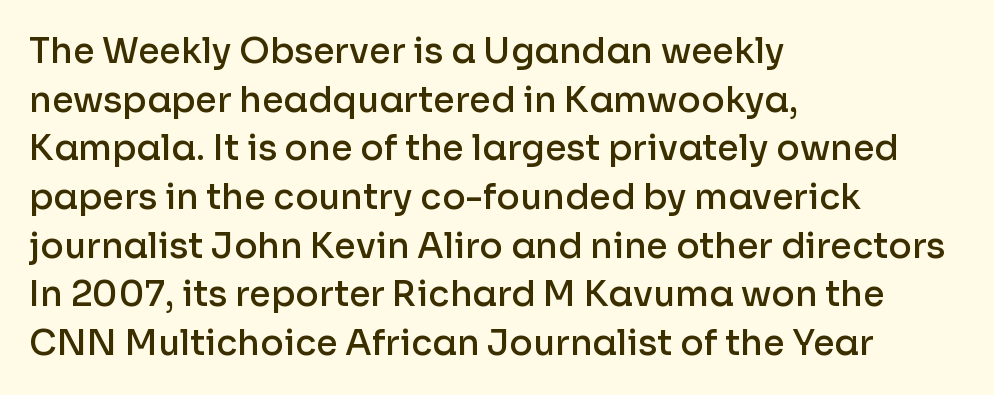
Q: Is the text bold? A: Semi-bold.
Q: Is the text italic (slanted)? A: No, it is upright.
Q: Is the typeface a serif or a sans-serif typeface? A: Sans-serif.
Q: Is the text underlined? A: No.
Q: How is the paragraph aligned? A: Left-aligned.
Q: Is the spacing between letters normal or unusually wide? A: Normal.
Q: Is the spacing between lines tight, normal or loose? A: Normal.
Q: Width (condensed, normal, or wide)? A: Normal.
Q: Stroke contrast? A: Low.
Q: x-height? A: Medium.
Q: Monospaced? A: No.
